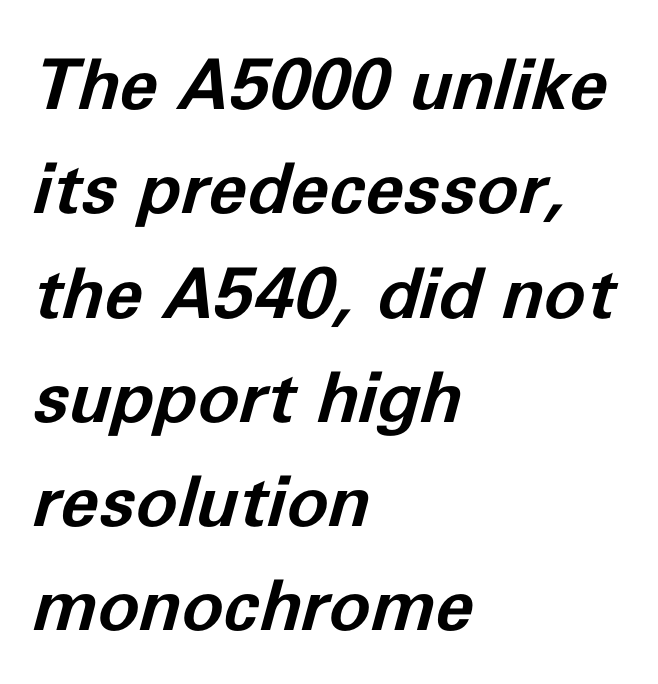
The image shows 70 px bold type, italic (leaning right); set left-aligned, normal line spacing (1.49x), normal letter spacing, not underlined; low stroke contrast and a medium x-height.
